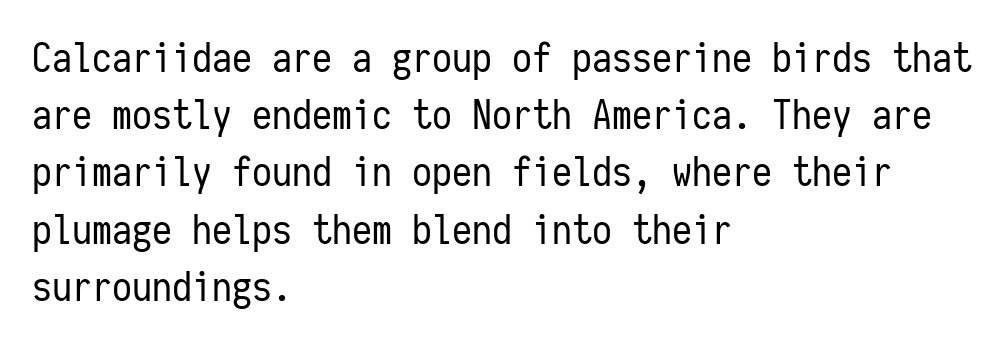
The image shows 40 px regular-weight, condensed sans-serif type, upright, monospaced; set left-aligned, normal line spacing (1.43x), normal letter spacing, not underlined; low stroke contrast and a medium x-height.
